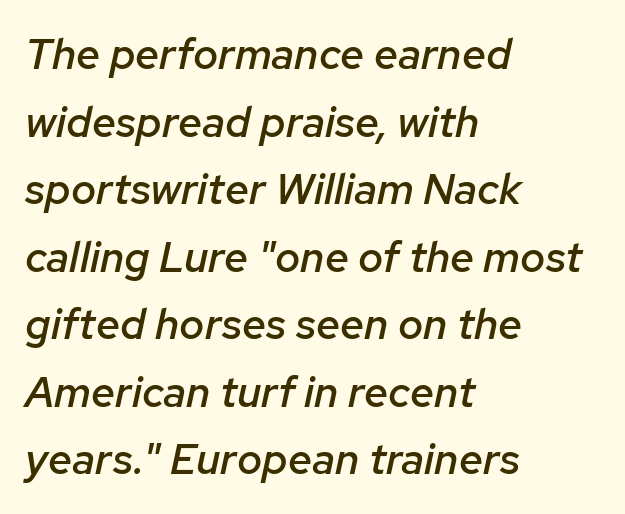
Q: Is the text bold? A: Semi-bold.
Q: Is the text italic (slanted)? A: Yes, it leans right by about 12 degrees.
Q: Is the text underlined? A: No.
Q: How is the paragraph aligned? A: Left-aligned.
Q: Is the spacing between letters normal or unusually wide? A: Normal.
Q: Is the spacing between lines tight, normal or loose? A: Normal.
Q: Width (condensed, normal, or wide)? A: Normal.
Q: Stroke contrast? A: Low.
Q: x-height? A: Medium.
Q: Monospaced? A: No.
